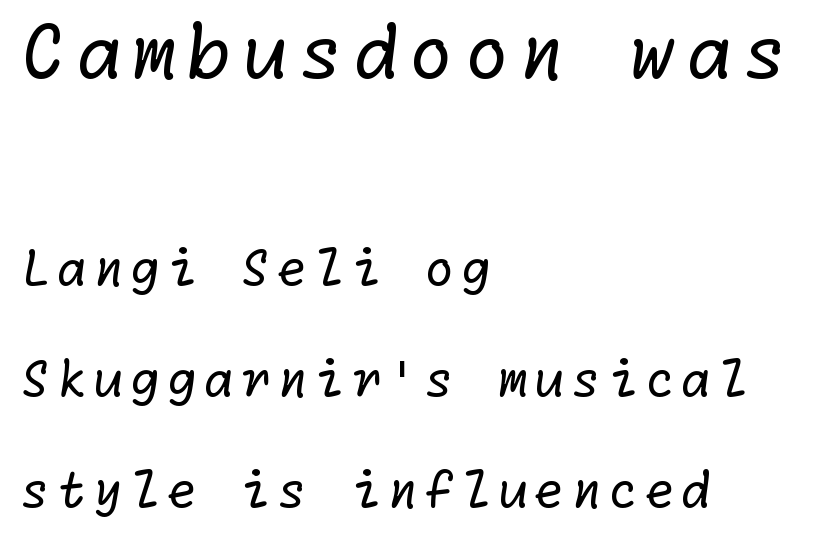
The image shows 74 px regular-weight sans-serif type; set left-aligned, loose line spacing (2.26x), not underlined; the first (top) block is 1.51x larger; low stroke contrast and a medium x-height.
